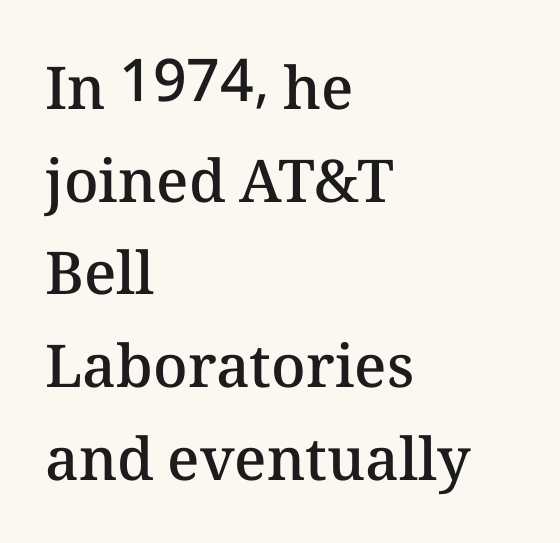
Heft: intermediate — a semibold. Standard letterfit; no display-style spreading of the glyphs. Every character sits straight up, as roman type does. Spacing verdict: proportional, widths tailored to each character. Every row of glyphs begins at an identical x-position on the left.
